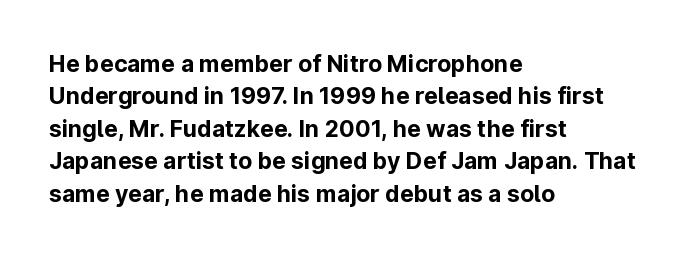
Q: Is the text bold? A: Yes.
Q: Is the text italic (slanted)? A: No, it is upright.
Q: Is the text underlined? A: No.
Q: How is the paragraph aligned? A: Left-aligned.
Q: Is the spacing between letters normal or unusually wide? A: Normal.
Q: Is the spacing between lines tight, normal or loose? A: Normal.
